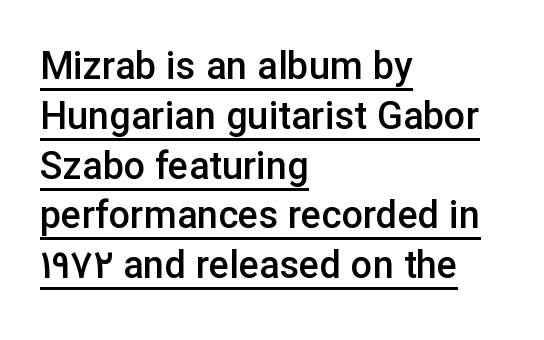
Check where the strokes stop: nothing finishes them off — pure sans. Is this a fixed-width face? No — the glyphs have proportional, varying widths. The lettering holds an erect, upright posture throughout. Slightly chunky letters — semibold, I'd say, not full bold.
